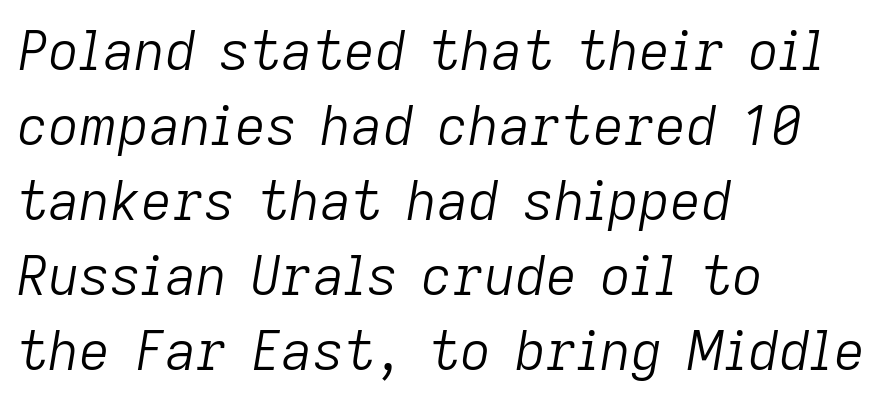
Q: Is the text bold? A: No.
Q: Is the text italic (slanted)? A: Yes, it leans right by about 9 degrees.
Q: Is the text underlined? A: No.
Q: How is the paragraph aligned? A: Left-aligned.
Q: Is the spacing between letters normal or unusually wide? A: Normal.
Q: Is the spacing between lines tight, normal or loose? A: Normal.
Q: Width (condensed, normal, or wide)? A: Normal.
Q: Stroke contrast? A: Low.
Q: x-height? A: Medium.
Q: Monospaced? A: No.
